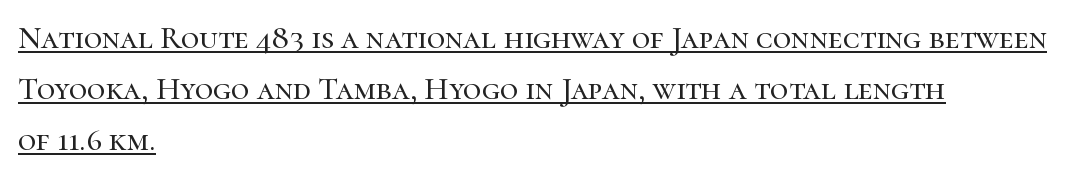
Notice how a bar underscores the lettering throughout. Old-style or modern, the face here clearly has serifs. The lines are quadded left. Whoever set this chose a conventional vertical rhythm. Does the lettering tilt? It doesn't — this is upright. Is this a fixed-width face? No — the glyphs have proportional, varying widths.
